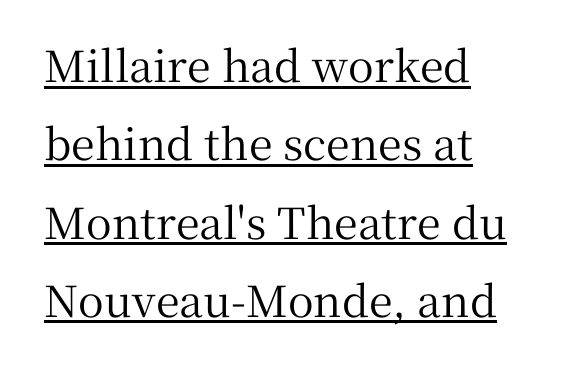
Q: Is the text italic (slanted)? A: No, it is upright.
Q: Is the typeface a serif or a sans-serif typeface? A: Serif.
Q: Is the text underlined? A: Yes.
Q: How is the paragraph aligned? A: Left-aligned.
Q: Is the spacing between letters normal or unusually wide? A: Normal.
Q: Width (condensed, normal, or wide)? A: Normal.
Q: Stroke contrast? A: Medium.
Q: x-height? A: Medium.
Q: Monospaced? A: No.
